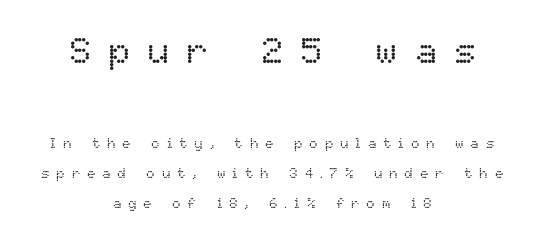
The leading is generous, giving the passage an open texture. The face used here is proportionally spaced, like ordinary book or web type. The font's upright variant was chosen for this text. Check under the words: just untouched page. The block sitting higher on the canvas is the one with enlarged characters.
